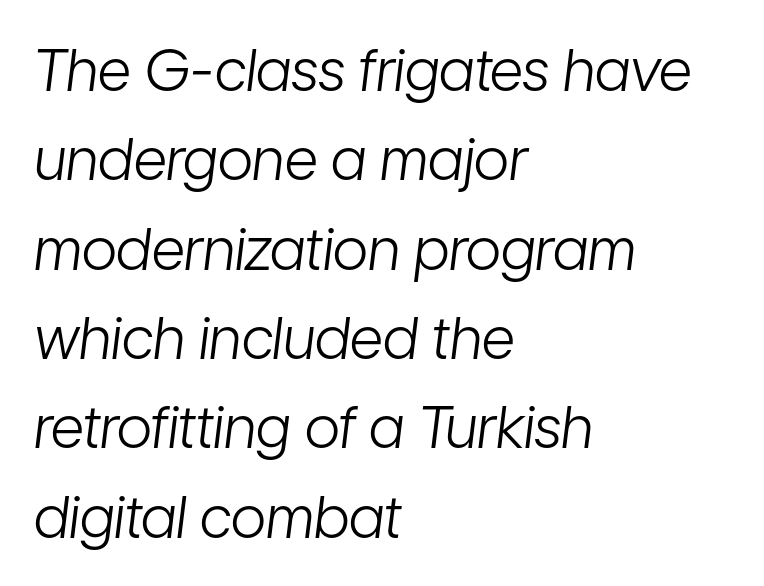
If you drew a line through each stem, it would be angled. In terms of leading, this rendering sits right in the middle. Vertical stems look standard width or narrower in stroke. Here the designer chose a conventional face with non-uniform glyph widths. Underline: absent. These lines stack with their left ends in a neat column.
